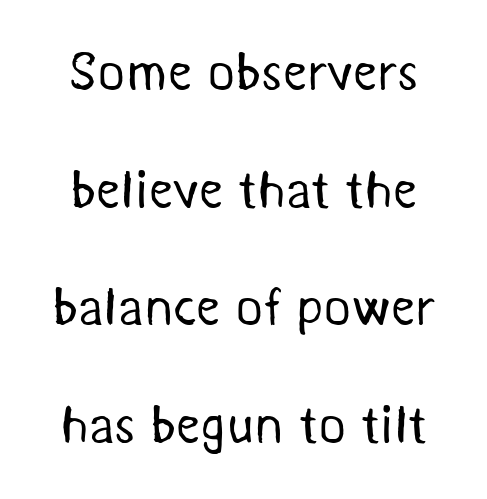
{"serif": "no", "bold": "no", "weight": "regular", "width": "normal", "stroke_contrast": "medium", "x_height": "medium", "monospaced": "no", "underline": "no", "line_spacing": "loose", "line_spacing_ratio": 2.22, "letter_spacing": "normal", "letter_spacing_em": 0.0, "glyph_px": 53}
